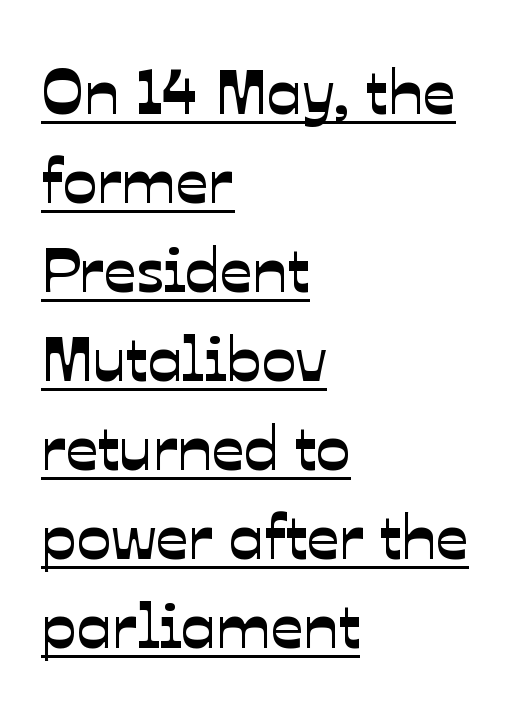
The type is set solid horizontally, with unmodified tracking. One glance says typical: line gaps are just what's usual. You can see a thin bar hugging the bottom of the glyphs. Type style note: lacks serifs. These lines are rendered in a variable-pitch font. The ragged edge is on the right, which tells us the setting is flush left.
